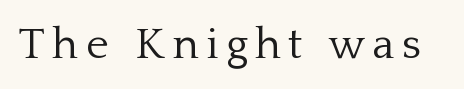
{"serif": "yes", "italic": "no", "bold": "no", "weight": "light", "width": "normal", "stroke_contrast": "low", "x_height": "medium", "monospaced": "no", "underline": "no", "glyph_px": 44}
